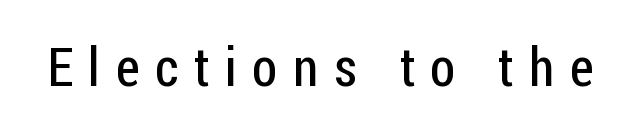
The image shows 54 px regular-weight, condensed sans-serif type, upright; set unusually wide letter spacing (+0.29 em), not underlined; low stroke contrast and a medium x-height.
